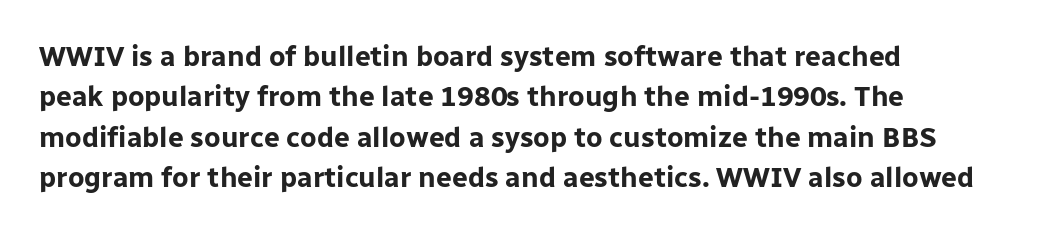
Q: Is the text bold? A: Yes.
Q: Is the text italic (slanted)? A: No, it is upright.
Q: Is the typeface a serif or a sans-serif typeface? A: Sans-serif.
Q: Is the text underlined? A: No.
Q: How is the paragraph aligned? A: Left-aligned.
Q: Is the spacing between letters normal or unusually wide? A: Normal.
Q: Is the spacing between lines tight, normal or loose? A: Normal.
Q: Width (condensed, normal, or wide)? A: Normal.
Q: Stroke contrast? A: Low.
Q: x-height? A: Medium.
Q: Monospaced? A: No.
